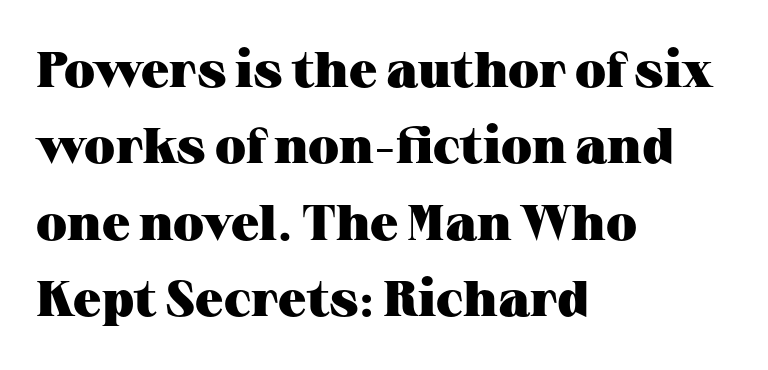
Spacing between characters is what you'd get straight out of the box. Descenders hang freely into open space. Each new line begins a customary step beneath the previous one. Do the characters align in a grid? No, the font is proportional. The glyphs in this specimen are seriffed. Students, this is bold: see how much ink each stroke carries.
